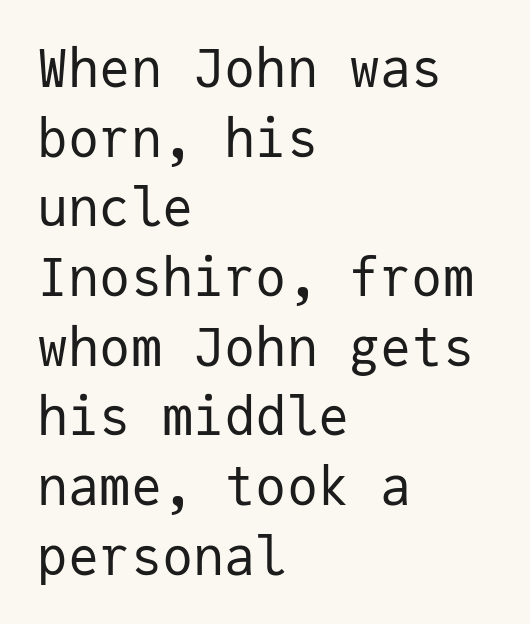
Q: Is the text bold? A: No.
Q: Is the text italic (slanted)? A: No, it is upright.
Q: Is the typeface a serif or a sans-serif typeface? A: Sans-serif.
Q: Is the text underlined? A: No.
Q: How is the paragraph aligned? A: Left-aligned.
Q: Is the spacing between letters normal or unusually wide? A: Normal.
Q: Is the spacing between lines tight, normal or loose? A: Normal.
Q: Width (condensed, normal, or wide)? A: Normal.
Q: Stroke contrast? A: Low.
Q: x-height? A: Medium.
Q: Monospaced? A: Yes.
